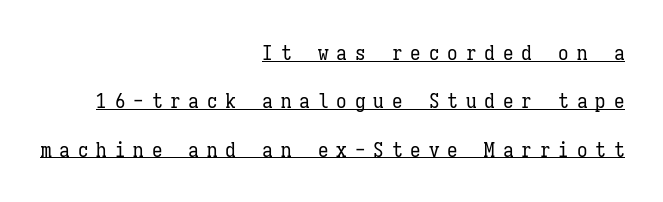
Q: Is the text bold? A: No.
Q: Is the text italic (slanted)? A: No, it is upright.
Q: Is the text underlined? A: Yes.
Q: How is the paragraph aligned? A: Right-aligned.
Q: Is the spacing between letters normal or unusually wide? A: Unusually wide.
Q: Is the spacing between lines tight, normal or loose? A: Loose.
